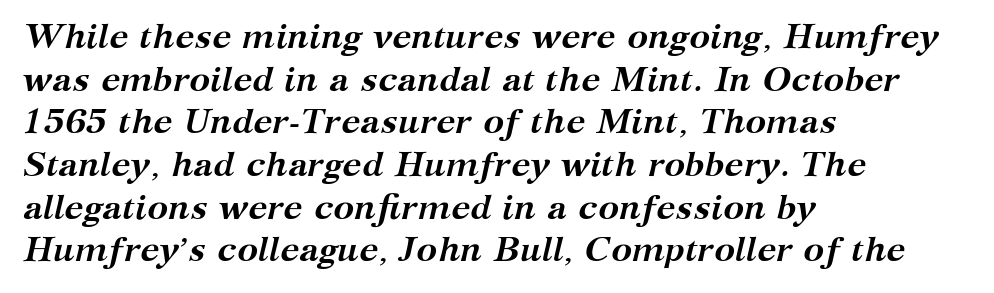
{"serif": "yes", "italic": "yes", "lean": "right", "slant_degrees": 12, "bold": "yes", "weight": "semibold", "width": "normal", "stroke_contrast": "medium", "x_height": "medium", "monospaced": "no", "underline": "no", "align": "left", "line_spacing_ratio": 1.22, "letter_spacing": "normal", "letter_spacing_em": 0.0, "glyph_px": 35}
